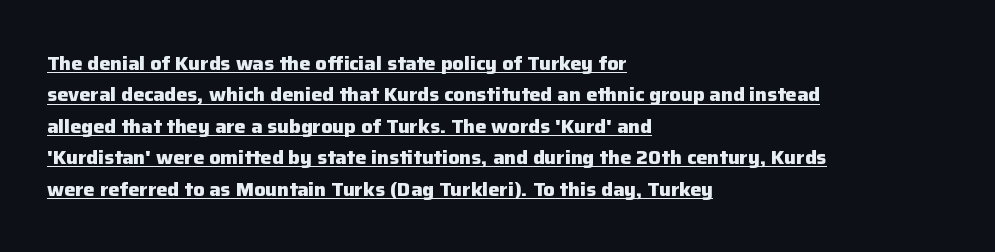
Q: Is the text bold? A: Yes.
Q: Is the text italic (slanted)? A: No, it is upright.
Q: Is the text underlined? A: Yes.
Q: How is the paragraph aligned? A: Left-aligned.
Q: Is the spacing between letters normal or unusually wide? A: Normal.
Q: Is the spacing between lines tight, normal or loose? A: Normal.
